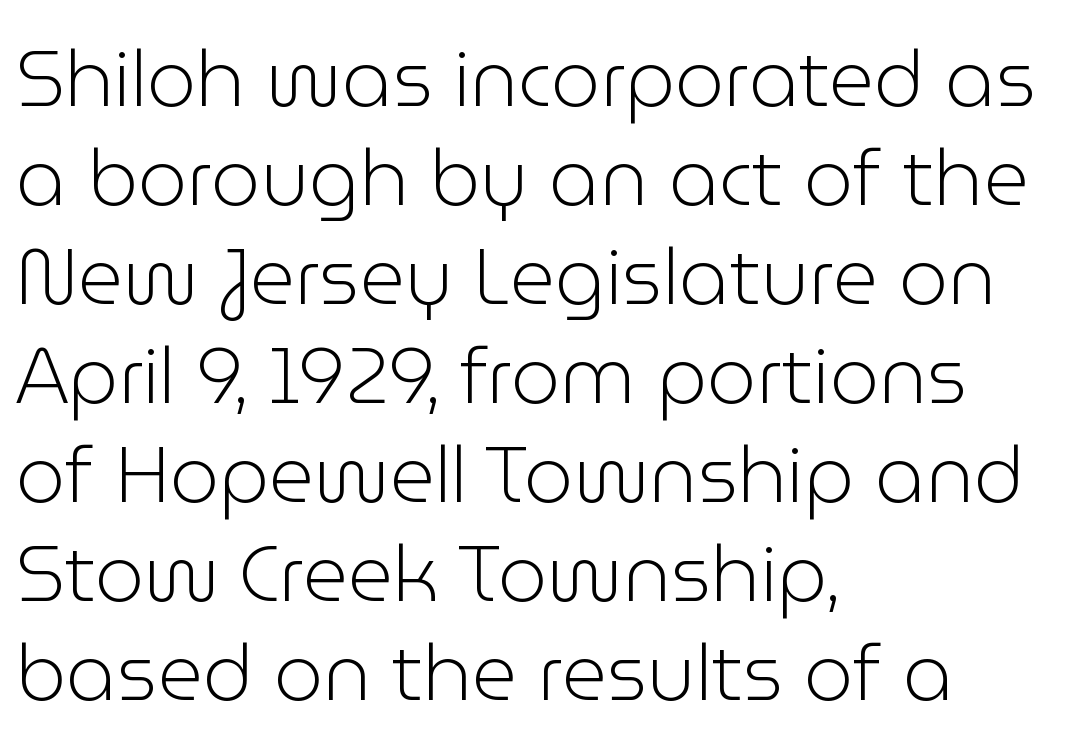
The image shows 78 px light sans-serif type, upright; set left-aligned, normal line spacing (1.27x), normal letter spacing, not underlined; low stroke contrast and a medium x-height.
